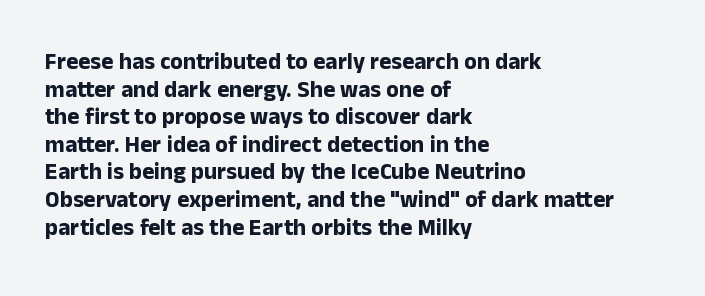
Q: Is the text bold? A: Yes.
Q: Is the text italic (slanted)? A: No, it is upright.
Q: Is the text underlined? A: No.
Q: How is the paragraph aligned? A: Left-aligned.
Q: Is the spacing between letters normal or unusually wide? A: Normal.
